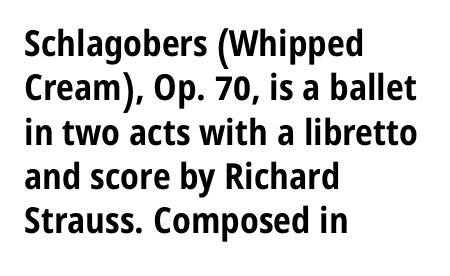
Weight: bold. The baseline area is clear. The typeface chosen for these lines omits serifs. This sample uses plain, unmodified letter spacing. A student would call this left alignment; a typographer would say flush left, rag right. In terms of posture, this sample is upright.
